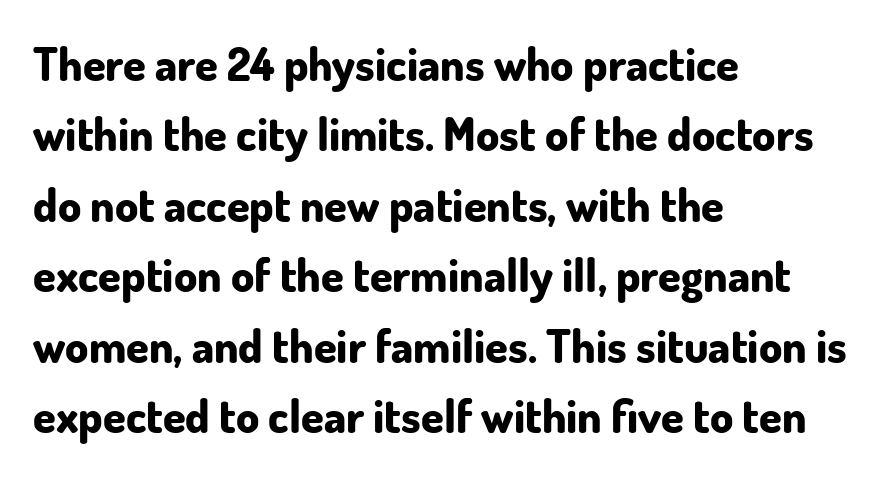
Q: Is the text bold? A: Yes.
Q: Is the text italic (slanted)? A: No, it is upright.
Q: Is the typeface a serif or a sans-serif typeface? A: Sans-serif.
Q: Is the text underlined? A: No.
Q: How is the paragraph aligned? A: Left-aligned.
Q: Is the spacing between letters normal or unusually wide? A: Normal.
Q: Is the spacing between lines tight, normal or loose? A: Normal.
Q: Width (condensed, normal, or wide)? A: Normal.
Q: Stroke contrast? A: Low.
Q: x-height? A: Small.
Q: Monospaced? A: No.
